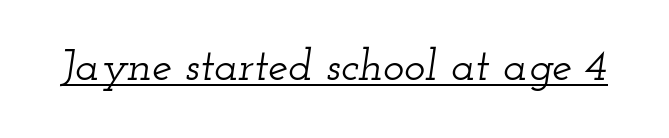
There is no visible air inserted between adjacent glyphs. The rendering applies a slant to the glyphs. In terms of letterform style, serifs are clearly present. Spacing verdict: proportional, widths tailored to each character. A typographer would call this underscored text.
